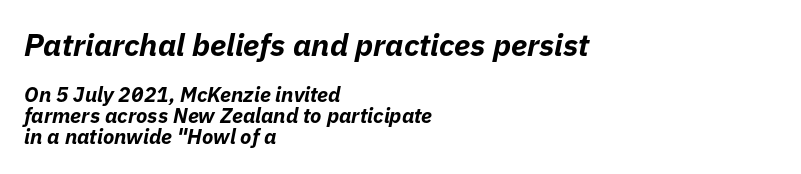
Looking at the ascenders, they clearly lean. One-word summary of the alignment: left. The font is running at its bold setting. Which of the two is more prominent by size? The first, at the top.
